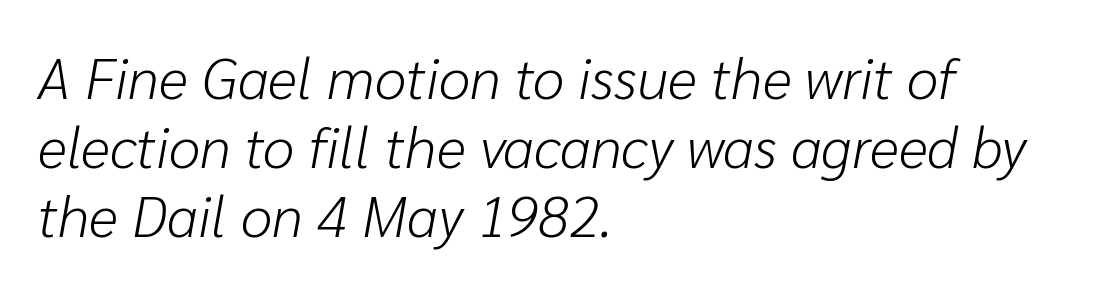
A quiet, ordinary-to-light weight characterises the typeface. Is the type slanted? Yes — the strokes lean at a clear angle. Between one letter and the next there's only the usual sliver of space. Horizontally, the lines are justified to the leading edge only. Lines of text with bare space underneath.
